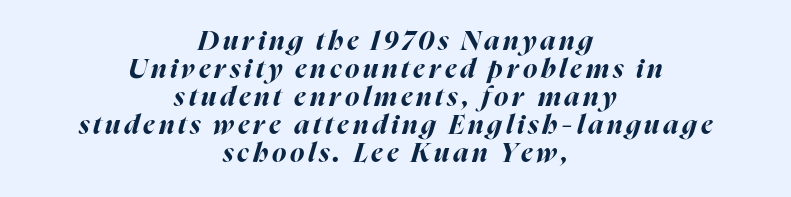
Q: Is the text bold? A: Yes.
Q: Is the text italic (slanted)? A: Yes, it leans right by about 16 degrees.
Q: Is the text underlined? A: No.
Q: How is the paragraph aligned? A: Centered.
Q: Is the spacing between lines tight, normal or loose? A: Tight.
